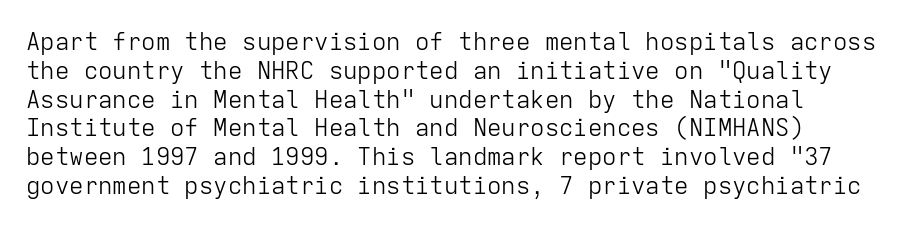
{"italic": "no", "bold": "no", "underline": "no", "align": "left", "line_spacing_ratio": 1.2, "letter_spacing": "normal", "letter_spacing_em": 0.0, "glyph_px": 24}
